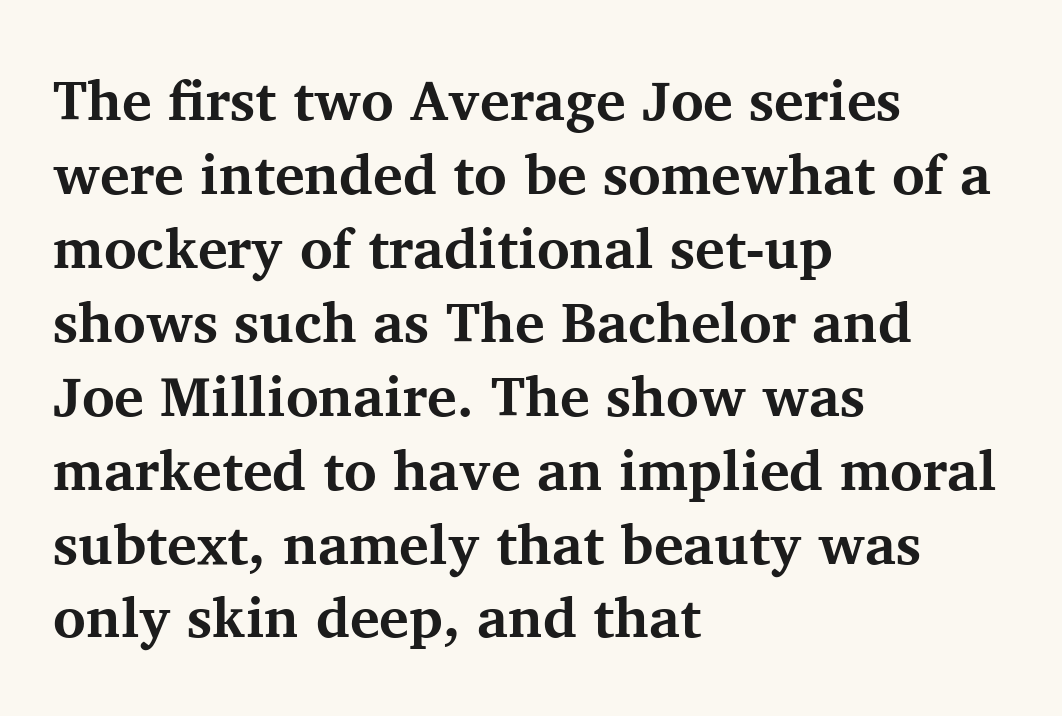
The image shows 56 px bold serif type, upright; set left-aligned, normal line spacing (1.32x), normal letter spacing, not underlined; medium stroke contrast and a medium x-height.
